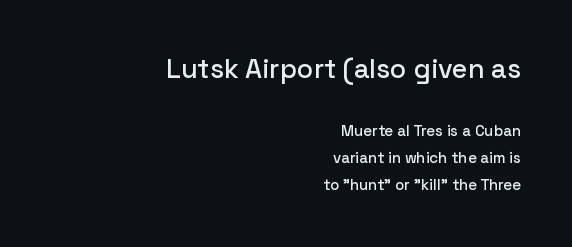
The image shows 27 px text type, upright; set right-aligned, line spacing 1.8x, normal letter spacing, not underlined; the first (top) block is 1.8x larger.
